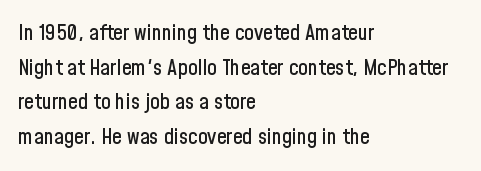
{"italic": "no", "underline": "no", "align": "left", "line_spacing": "normal", "line_spacing_ratio": 1.57, "letter_spacing": "normal", "letter_spacing_em": 0.0, "glyph_px": 22}
